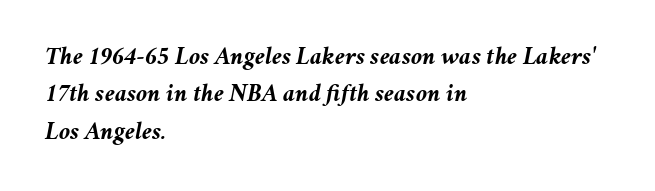
{"italic": "yes", "lean": "right", "slant_degrees": 11, "bold": "yes", "underline": "no", "align": "left", "line_spacing": "normal", "line_spacing_ratio": 1.5, "letter_spacing": "normal", "letter_spacing_em": 0.0, "glyph_px": 25}
